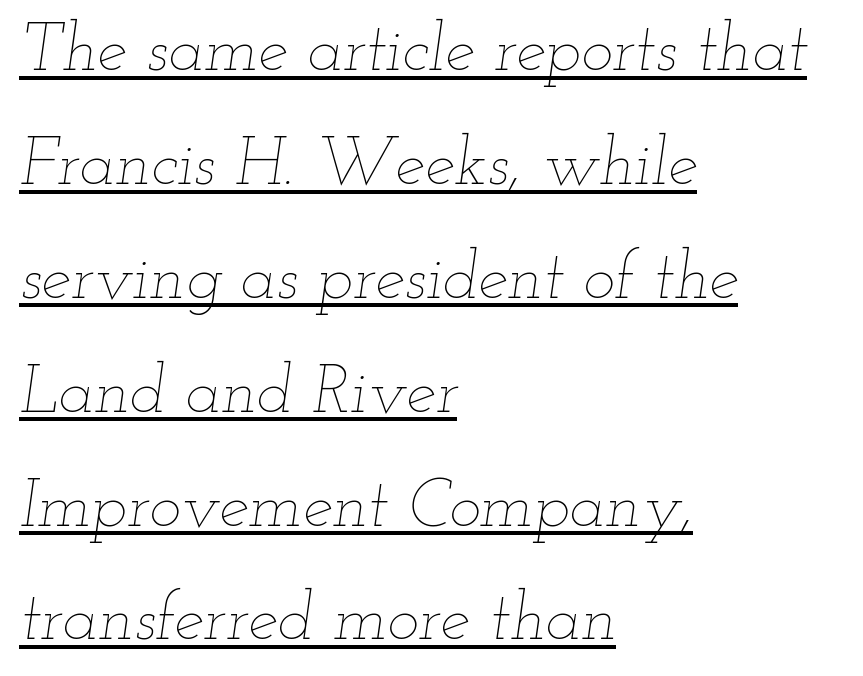
{"italic": "yes", "lean": "right", "slant_degrees": 12, "bold": "no", "weight": "thin", "width": "wide", "stroke_contrast": "low", "x_height": "small", "monospaced": "no", "underline": "yes", "align": "left", "line_spacing": "normal", "line_spacing_ratio": 1.7, "letter_spacing": "normal", "letter_spacing_em": 0.0, "glyph_px": 67}
